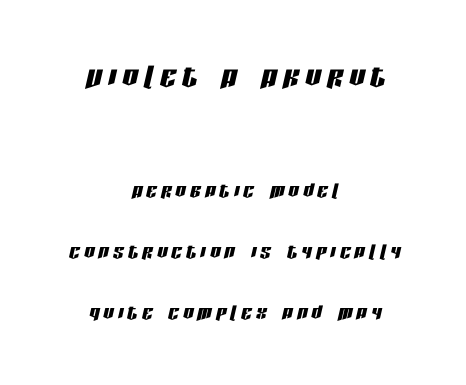
Airy leading. The glyphs look as if they've been sheared to an angle. Visually, the top section dominates because its glyphs are scaled up. Just letters on the line, the space beneath them empty. Looks like regular typesetting: each glyph gets only the width it needs. Each line is balanced around a shared central axis.
